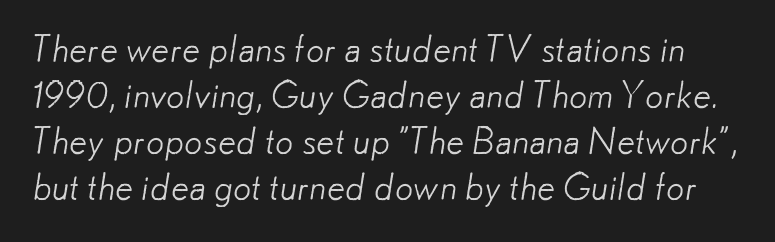
{"serif": "no", "bold": "no", "weight": "light", "width": "normal", "stroke_contrast": "low", "x_height": "small", "monospaced": "no", "underline": "no", "line_spacing": "normal", "line_spacing_ratio": 1.28, "letter_spacing": "normal", "letter_spacing_em": 0.0, "glyph_px": 36}
